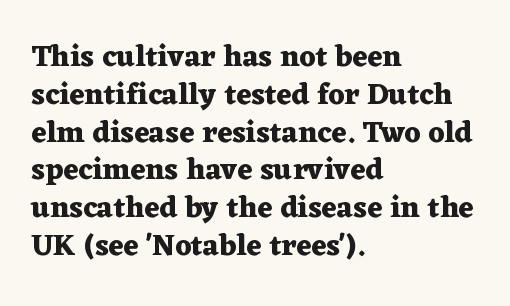
{"serif": "yes", "italic": "no", "bold": "yes", "weight": "heavy", "width": "wide", "stroke_contrast": "medium", "x_height": "medium", "monospaced": "no", "underline": "no", "align": "left", "line_spacing": "normal", "line_spacing_ratio": 1.26, "letter_spacing": "normal", "letter_spacing_em": 0.0, "glyph_px": 30}
